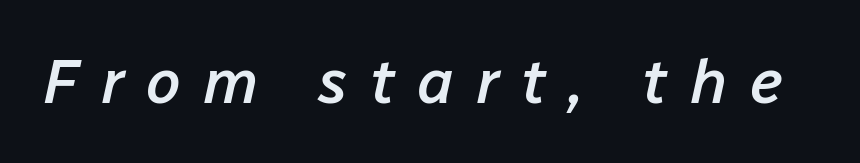
The baseline area is clear. The passage shown is typed in a proportional face where columns would drift. The glyphs have the mass of a demibold cut, below bold. Style check: oblique. Letter spacing: wide.
